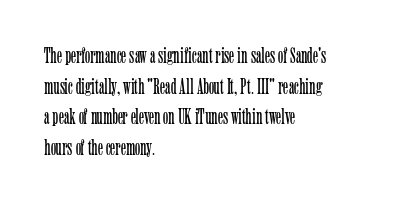
{"italic": "no", "bold": "no", "underline": "no", "align": "left", "line_spacing": "normal", "line_spacing_ratio": 1.39, "letter_spacing": "normal", "letter_spacing_em": 0.0, "glyph_px": 22}
